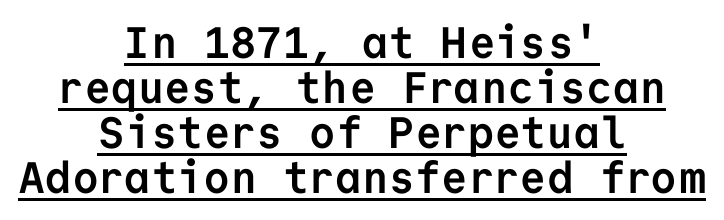
The image shows 44 px semibold sans-serif type, upright, monospaced; set centered, tight line spacing (1.02x), normal letter spacing, underlined; low stroke contrast and a medium x-height.
